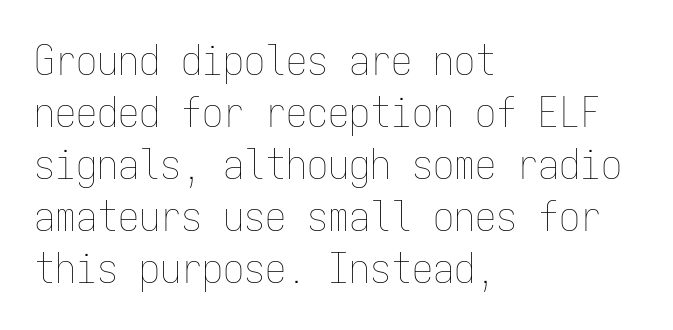
The image shows 42 px thin, condensed type, upright, monospaced; set left-aligned, line spacing 1.24x, normal letter spacing, not underlined; low stroke contrast and a medium x-height.
